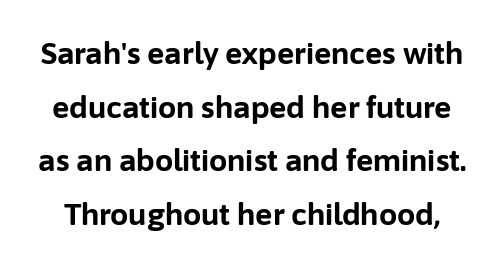
{"serif": "no", "italic": "no", "bold": "yes", "weight": "bold", "width": "normal", "stroke_contrast": "low", "x_height": "medium", "monospaced": "no", "underline": "no", "line_spacing_ratio": 1.85, "letter_spacing": "normal", "letter_spacing_em": 0.0, "glyph_px": 29}
